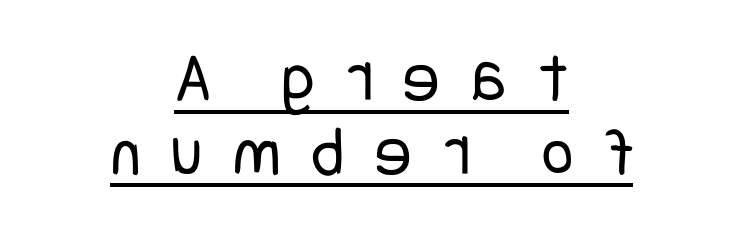
Q: Is the text bold? A: No.
Q: Is the text italic (slanted)? A: No, it is upright.
Q: Is the typeface a serif or a sans-serif typeface? A: Sans-serif.
Q: Is the text underlined? A: Yes.
Q: How is the paragraph aligned? A: Centered.
Q: Is the spacing between letters normal or unusually wide? A: Unusually wide.
Q: Is the spacing between lines tight, normal or loose? A: Tight.
Q: Width (condensed, normal, or wide)? A: Condensed.
Q: Stroke contrast? A: Low.
Q: x-height? A: Large.
